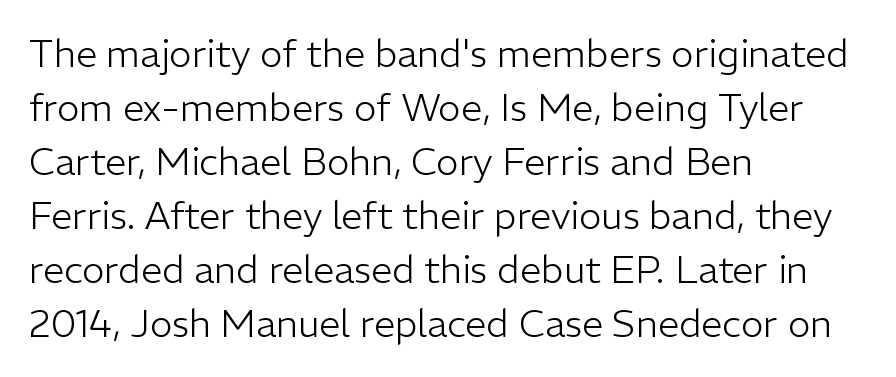
{"serif": "no", "italic": "no", "bold": "no", "weight": "light", "width": "normal", "stroke_contrast": "low", "x_height": "medium", "monospaced": "no", "underline": "no", "align": "left", "line_spacing": "normal", "line_spacing_ratio": 1.42, "letter_spacing": "normal", "letter_spacing_em": 0.0, "glyph_px": 38}
